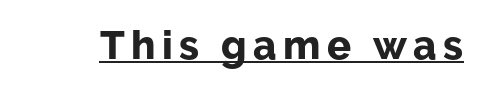
Each letter keeps its own natural width here, so spacing adapts to shape. Nope, no serifs anywhere on these letters. This is the regular roman posture of the typeface. Decoration check: the copy is underlined. Notice how thick the strokes are: this is what a full bold looks like.
